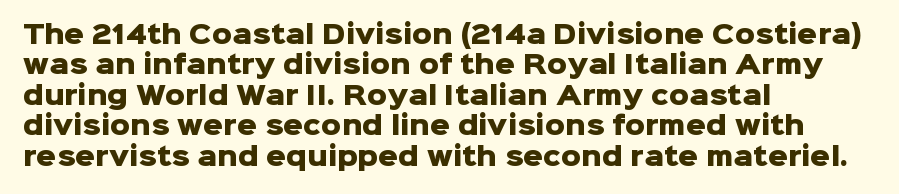
Q: Is the text bold? A: Yes.
Q: Is the text italic (slanted)? A: No, it is upright.
Q: Is the text underlined? A: No.
Q: How is the paragraph aligned? A: Left-aligned.
Q: Is the spacing between letters normal or unusually wide? A: Normal.
